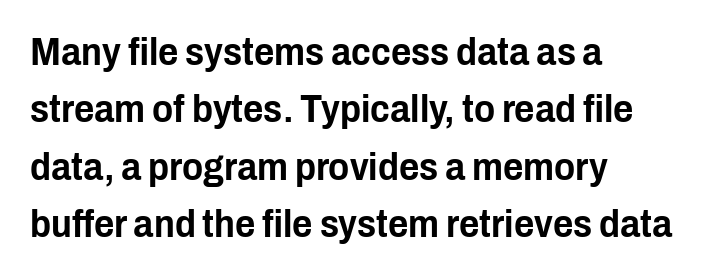
Quick note: not italic, upright. The rendering uses natural spacing where letterforms have individual widths. Where is the straight margin? On the left. How are the letters spaced? Ordinarily, with no added tracking. Summary of vertical rhythm: regular, with standard interline spacing.
